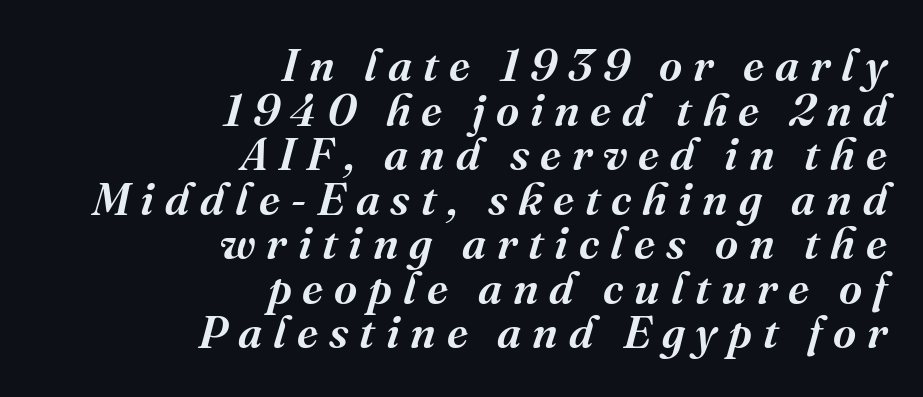
{"serif": "yes", "italic": "yes", "lean": "right", "slant_degrees": 16, "width": "normal", "stroke_contrast": "medium", "x_height": "medium", "monospaced": "no", "underline": "no", "align": "right", "line_spacing": "tight", "line_spacing_ratio": 0.99, "letter_spacing": "wide", "letter_spacing_em": 0.24, "glyph_px": 45}
